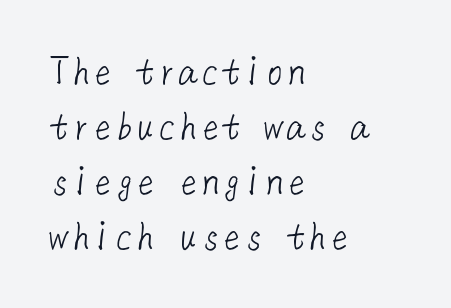
Q: Is the text bold? A: No.
Q: Is the typeface a serif or a sans-serif typeface? A: Sans-serif.
Q: Is the text underlined? A: No.
Q: How is the paragraph aligned? A: Left-aligned.
Q: Is the spacing between letters normal or unusually wide? A: Normal.
Q: Is the spacing between lines tight, normal or loose? A: Normal.
Q: Width (condensed, normal, or wide)? A: Normal.
Q: Stroke contrast? A: Low.
Q: x-height? A: Medium.
